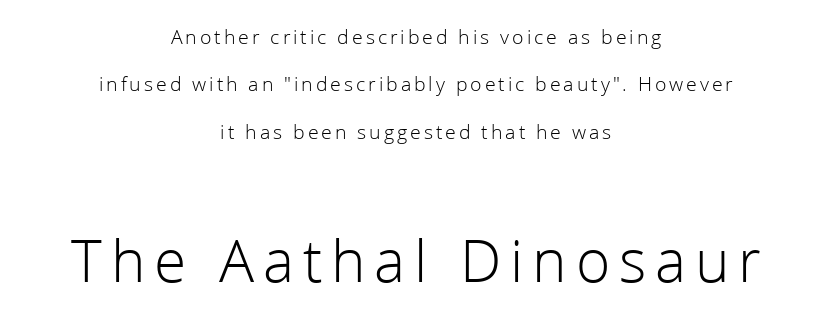
{"serif": "no", "italic": "no", "bold": "no", "weight": "light", "width": "normal", "stroke_contrast": "low", "x_height": "medium", "monospaced": "no", "underline": "no", "align": "center", "line_spacing": "loose", "line_spacing_ratio": 2.26, "larger_block": "second", "size_ratio": 3.0, "glyph_px": 63}
